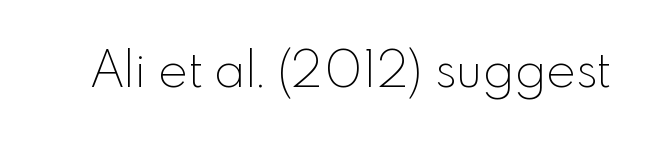
{"serif": "no", "italic": "no", "bold": "no", "weight": "thin", "width": "normal", "x_height": "small", "monospaced": "no", "underline": "no", "letter_spacing": "normal", "letter_spacing_em": 0.0, "glyph_px": 50}
